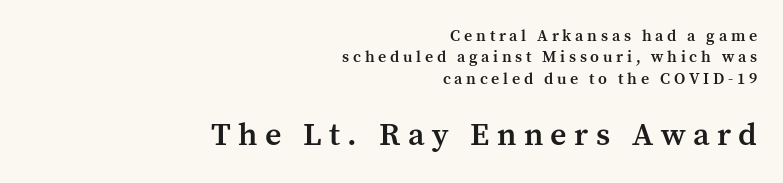
The image shows 32 px semibold serif type, upright; set right-aligned, normal line spacing (1.33x), unusually wide letter spacing (+0.23 em), not underlined; the second (bottom) block is 2.0x larger; medium stroke contrast and a medium x-height.
